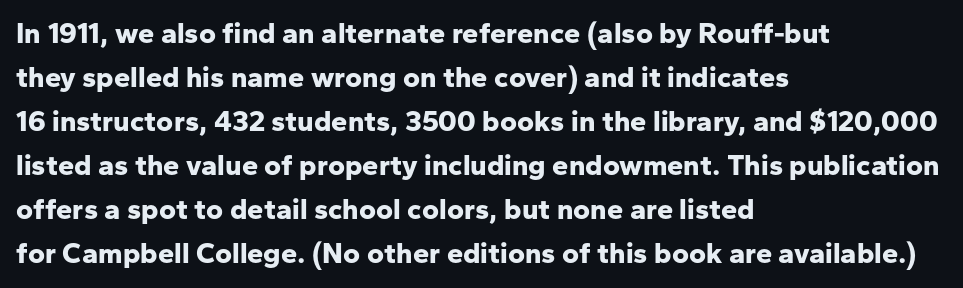
{"serif": "no", "italic": "no", "bold": "yes", "weight": "bold", "width": "normal", "stroke_contrast": "low", "x_height": "medium", "monospaced": "no", "underline": "no", "align": "left", "line_spacing": "normal", "line_spacing_ratio": 1.52, "letter_spacing": "normal", "letter_spacing_em": 0.0, "glyph_px": 29}
